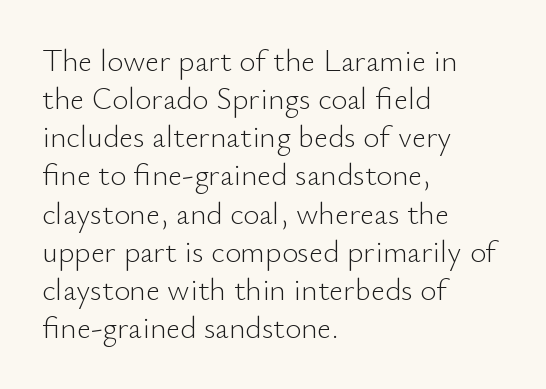
Q: Is the text bold? A: No.
Q: Is the text italic (slanted)? A: No, it is upright.
Q: Is the typeface a serif or a sans-serif typeface? A: Sans-serif.
Q: Is the text underlined? A: No.
Q: How is the paragraph aligned? A: Left-aligned.
Q: Is the spacing between letters normal or unusually wide? A: Normal.
Q: Width (condensed, normal, or wide)? A: Normal.
Q: Stroke contrast? A: Low.
Q: x-height? A: Small.
Q: Monospaced? A: No.
